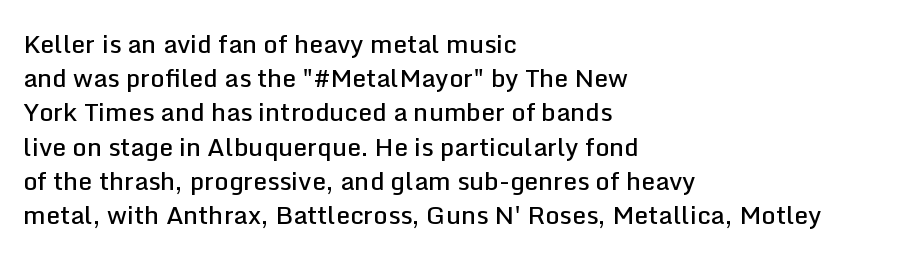
Q: Is the text bold? A: Semi-bold.
Q: Is the text italic (slanted)? A: No, it is upright.
Q: Is the text underlined? A: No.
Q: How is the paragraph aligned? A: Left-aligned.
Q: Is the spacing between letters normal or unusually wide? A: Normal.
Q: Is the spacing between lines tight, normal or loose? A: Normal.
